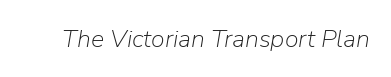
Q: Is the text bold? A: No.
Q: Is the text italic (slanted)? A: Yes, it leans right by about 9 degrees.
Q: Is the text underlined? A: No.
Q: Is the spacing between letters normal or unusually wide? A: Normal.
